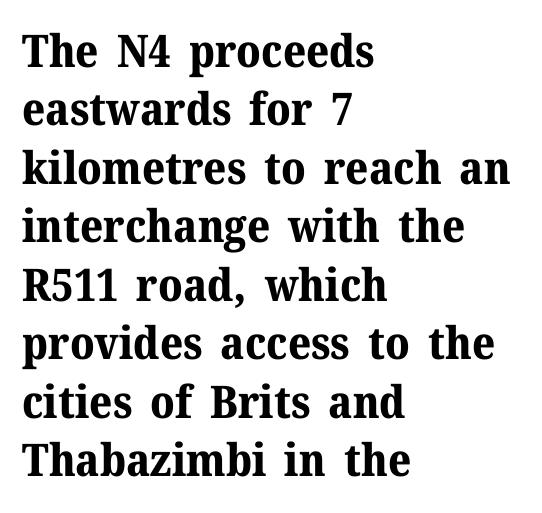
In terms of letterform style, serifs are clearly present. What weight is shown? A full bold with thick strokes. Rule under the text: the space is simply empty. There is no visible air inserted between adjacent glyphs. If you drew a line through each stem, it would be perfectly vertical. Vertical spacing — default.
